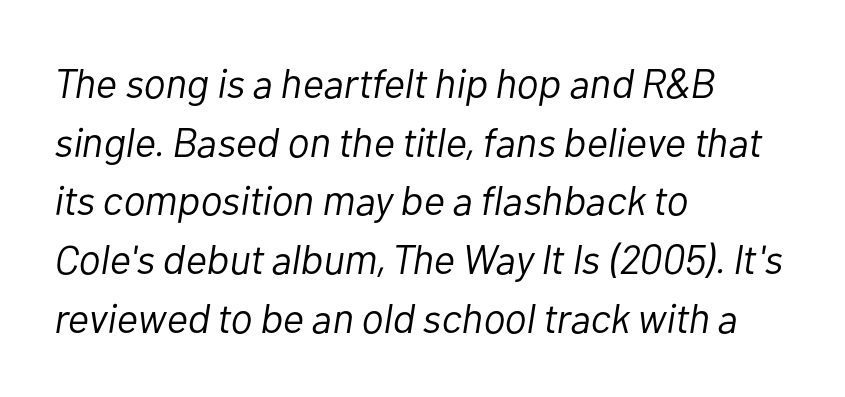
Q: Is the text bold? A: No.
Q: Is the text italic (slanted)? A: Yes, it leans right by about 10 degrees.
Q: Is the text underlined? A: No.
Q: How is the paragraph aligned? A: Left-aligned.
Q: Is the spacing between letters normal or unusually wide? A: Normal.
Q: Is the spacing between lines tight, normal or loose? A: Normal.
Q: Width (condensed, normal, or wide)? A: Normal.
Q: Stroke contrast? A: Low.
Q: x-height? A: Medium.
Q: Monospaced? A: No.
